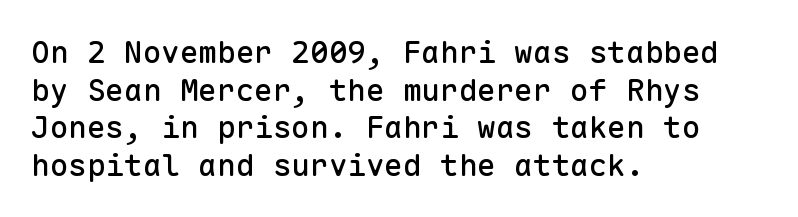
Default kerning and tracking; the words read as compact shapes. Descender tails drop into unmarked territory. Do the characters align in a grid? Yes, the font is monospaced. Short and long lines alike share a common starting point at left. Examine the stroke ends and you'll find no serifs. The specimen reads as upright at a glance.
